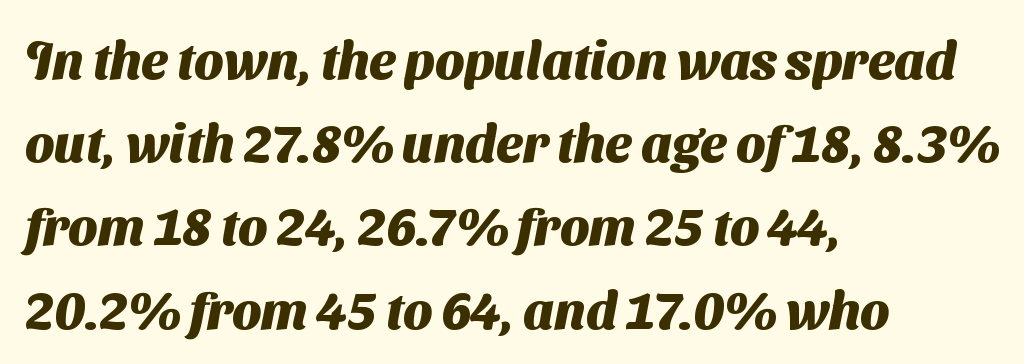
Q: Is the text bold? A: Yes.
Q: Is the typeface a serif or a sans-serif typeface? A: Sans-serif.
Q: Is the text underlined? A: No.
Q: How is the paragraph aligned? A: Left-aligned.
Q: Is the spacing between letters normal or unusually wide? A: Normal.
Q: Is the spacing between lines tight, normal or loose? A: Normal.
Q: Width (condensed, normal, or wide)? A: Normal.
Q: Stroke contrast? A: Medium.
Q: x-height? A: Medium.
Q: Monospaced? A: No.
